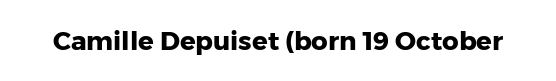
The image shows 26 px bold type, upright; set normal letter spacing, not underlined.
